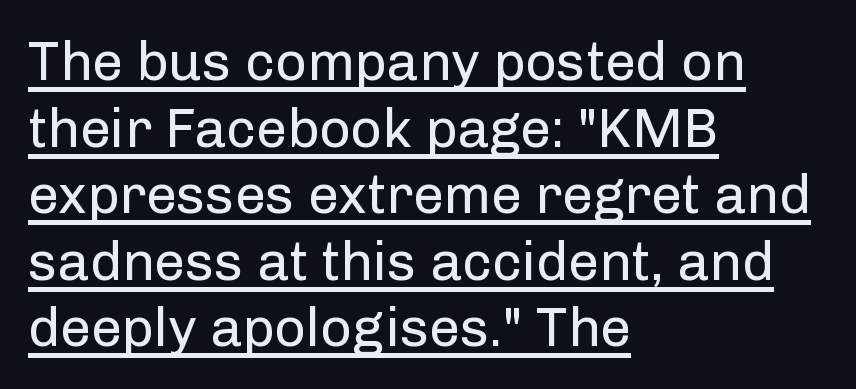
{"serif": "no", "italic": "no", "bold": "no", "weight": "regular", "width": "normal", "stroke_contrast": "low", "x_height": "medium", "monospaced": "no", "underline": "yes", "align": "left", "line_spacing_ratio": 1.21, "letter_spacing": "normal", "letter_spacing_em": 0.0, "glyph_px": 55}
